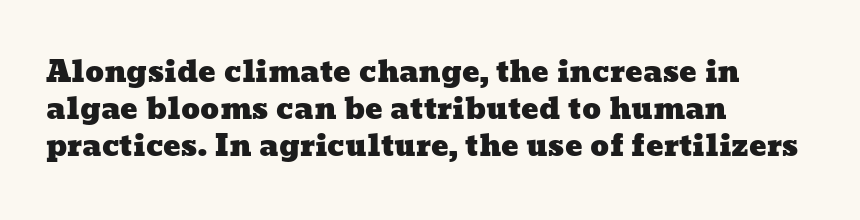
Looks like regular typesetting: each glyph gets only the width it needs. The letterforms sit shoulder to shoulder at normal distance. Quick note: interline space is typical. Anything drawn beneath the words? Only blank space.
